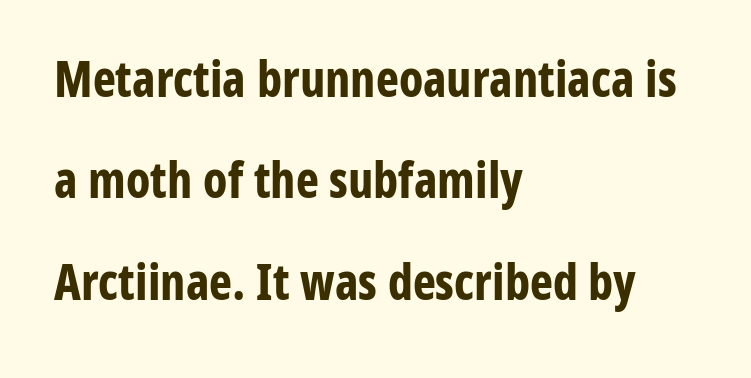
{"serif": "no", "italic": "no", "bold": "yes", "weight": "bold", "width": "condensed", "stroke_contrast": "low", "x_height": "medium", "monospaced": "no", "underline": "no", "align": "left", "line_spacing": "loose", "line_spacing_ratio": 2.07, "letter_spacing": "normal", "letter_spacing_em": 0.0, "glyph_px": 49}
